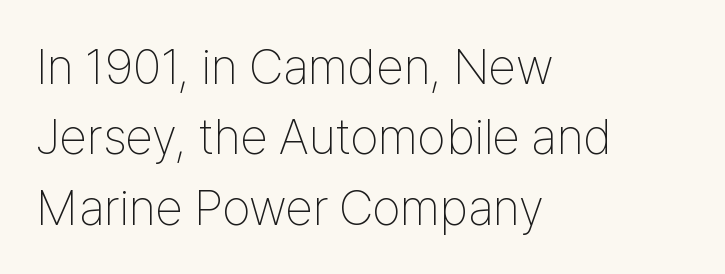
Q: Is the text bold? A: No.
Q: Is the text italic (slanted)? A: No, it is upright.
Q: Is the typeface a serif or a sans-serif typeface? A: Sans-serif.
Q: Is the text underlined? A: No.
Q: How is the paragraph aligned? A: Left-aligned.
Q: Is the spacing between letters normal or unusually wide? A: Normal.
Q: Is the spacing between lines tight, normal or loose? A: Normal.
Q: Width (condensed, normal, or wide)? A: Condensed.
Q: Stroke contrast? A: Low.
Q: x-height? A: Medium.
Q: Monospaced? A: No.
